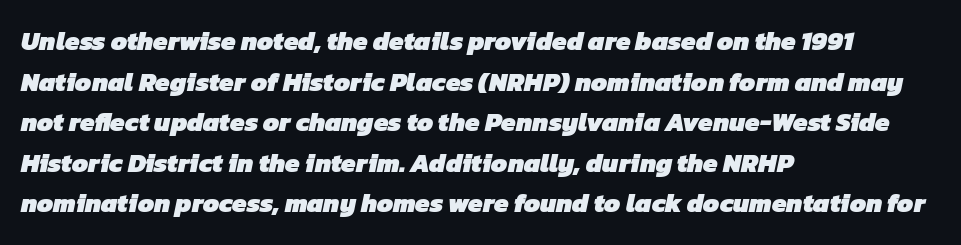
The image shows 26 px bold type; set left-aligned, normal line spacing (1.56x), normal letter spacing, not underlined.
